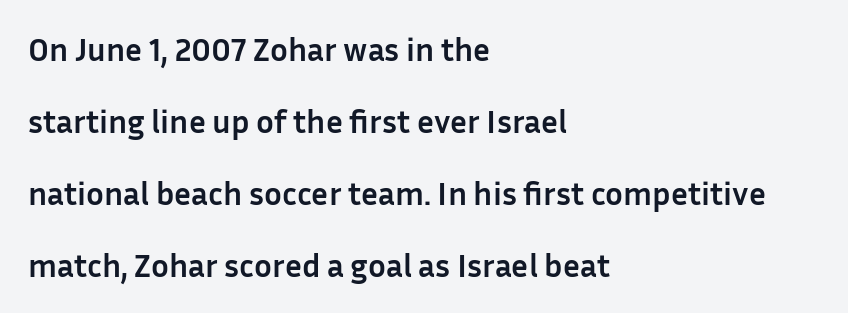
The image shows 33 px semibold sans-serif type, upright; set left-aligned, loose line spacing (2.18x), normal letter spacing, not underlined; low stroke contrast and a medium x-height.
